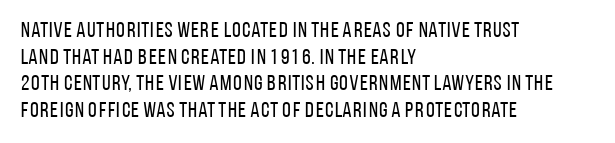
Q: Is the text bold? A: No.
Q: Is the text italic (slanted)? A: No, it is upright.
Q: Is the text underlined? A: No.
Q: How is the paragraph aligned? A: Left-aligned.
Q: Is the spacing between letters normal or unusually wide? A: Normal.
